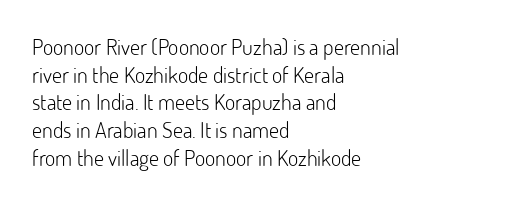
The typeface has the unassuming heft of standard copy or less. Vertical strokes here are truly vertical. A clean baseline with only descenders dipping below it. Default kerning and tracking; the words read as compact shapes.
